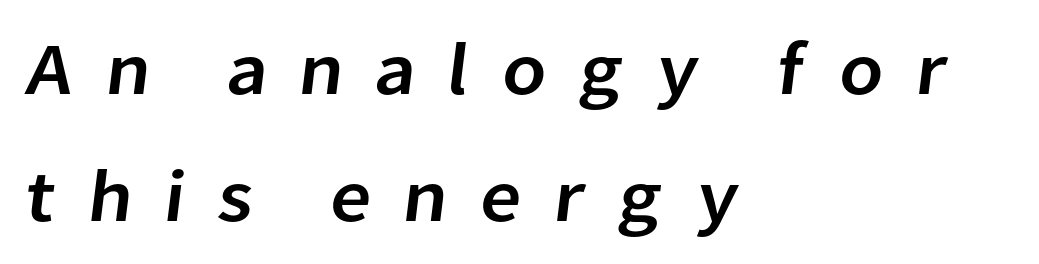
The image shows 74 px sans-serif type; set left-aligned, line spacing 1.72x, unusually wide letter spacing (+0.42 em), not underlined; low stroke contrast and a medium x-height.
